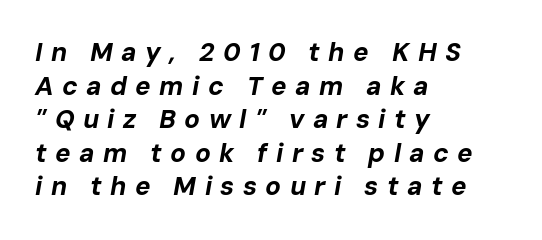
The image shows 26 px bold type, italic (leaning right); set left-aligned, normal line spacing (1.29x), unusually wide letter spacing (+0.32 em), not underlined.
